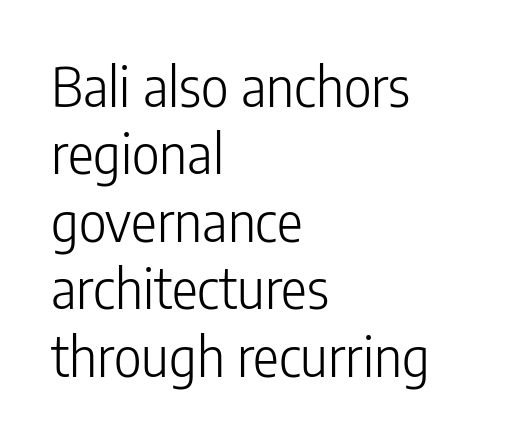
The image shows 54 px light, condensed sans-serif type, upright; set left-aligned, normal line spacing (1.25x), normal letter spacing, not underlined; low stroke contrast and a medium x-height.
